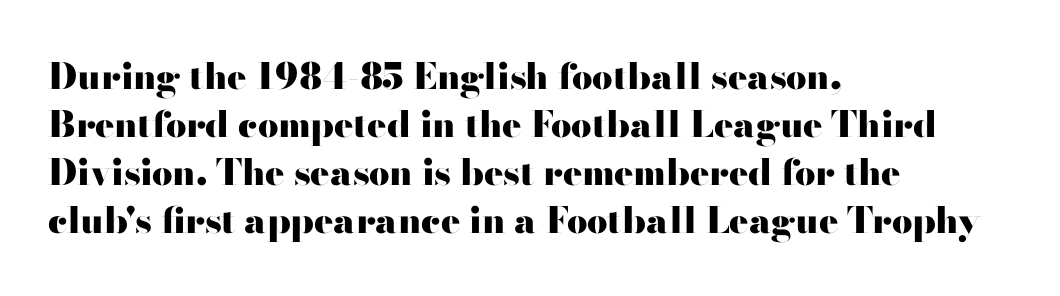
{"serif": "no", "italic": "no", "bold": "yes", "weight": "heavy", "width": "wide", "stroke_contrast": "high", "x_height": "small", "monospaced": "no", "underline": "no", "align": "left", "line_spacing": "normal", "line_spacing_ratio": 1.33, "letter_spacing": "normal", "letter_spacing_em": 0.0, "glyph_px": 36}
